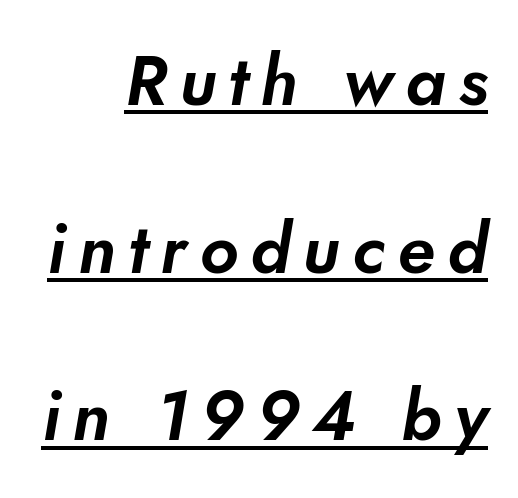
The image shows 69 px sans-serif type; set right-aligned, loose line spacing (2.43x), underlined; low stroke contrast and a small x-height.
